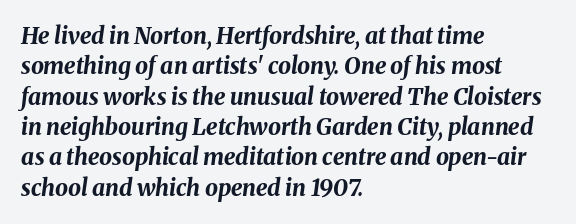
The letters are bold, with thick, heavy strokes. There's an unmistakable incline to the writing here. The paragraph has a hard left edge and a soft right edge. How would I describe the line gaps? Plain and ordinary. Quick note: underline off.
